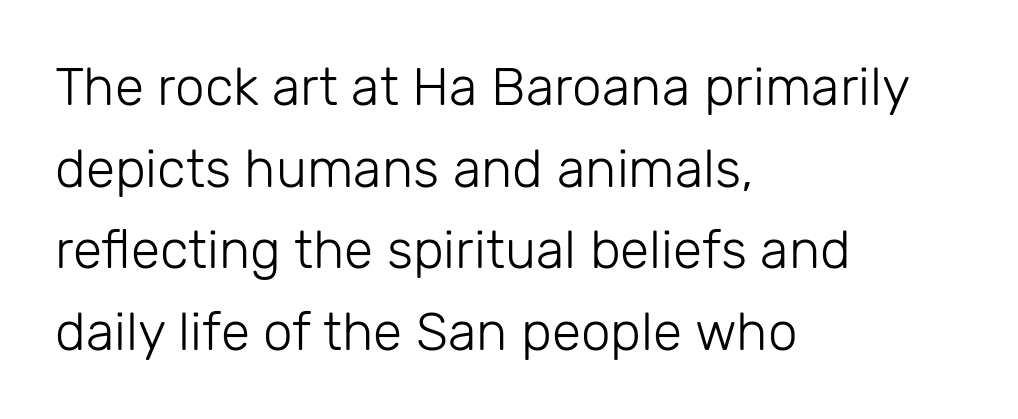
The image shows 53 px light sans-serif type, upright; set left-aligned, normal line spacing (1.54x), normal letter spacing, not underlined; low stroke contrast and a medium x-height.
